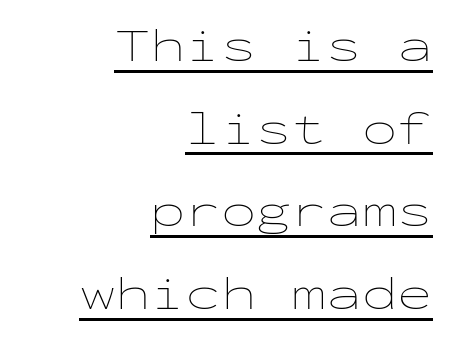
Q: Is the text bold? A: No.
Q: Is the text italic (slanted)? A: No, it is upright.
Q: Is the text underlined? A: Yes.
Q: How is the paragraph aligned? A: Right-aligned.
Q: Is the spacing between letters normal or unusually wide? A: Normal.
Q: Width (condensed, normal, or wide)? A: Wide.
Q: Stroke contrast? A: Low.
Q: x-height? A: Medium.
Q: Monospaced? A: Yes.
